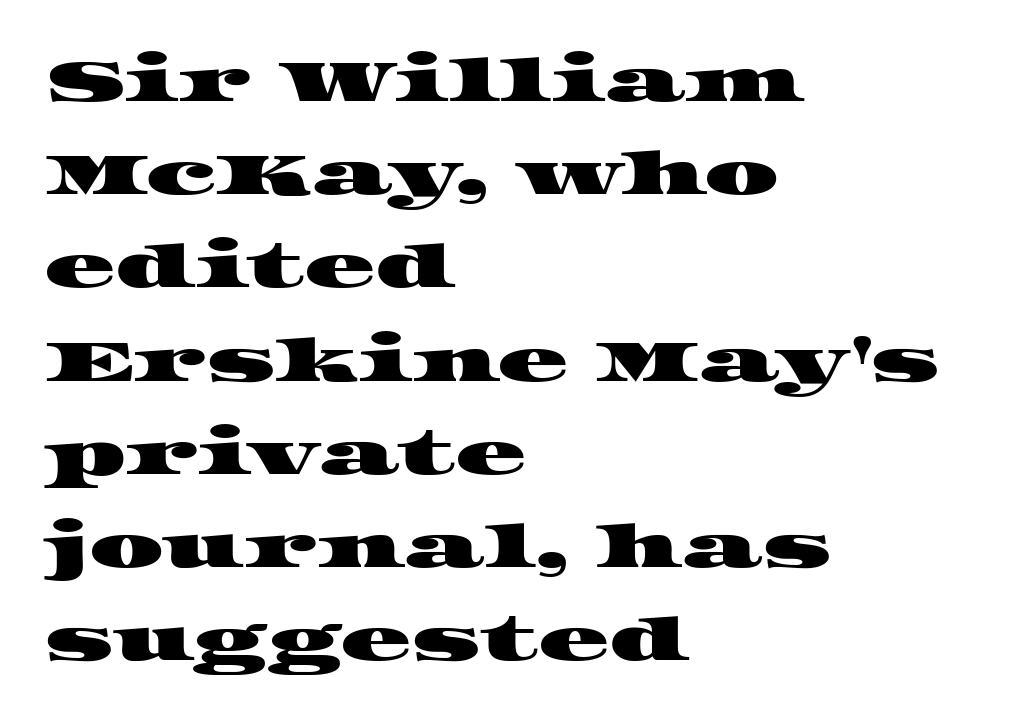
The image shows 59 px wide serif type; set left-aligned, normal line spacing (1.58x), normal letter spacing, not underlined; high stroke contrast and a large x-height.
